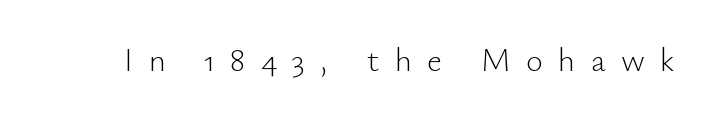
Q: Is the text bold? A: No.
Q: Is the text italic (slanted)? A: No, it is upright.
Q: Is the typeface a serif or a sans-serif typeface? A: Sans-serif.
Q: Is the text underlined? A: No.
Q: Is the spacing between letters normal or unusually wide? A: Unusually wide.
Q: Width (condensed, normal, or wide)? A: Normal.
Q: Stroke contrast? A: Low.
Q: x-height? A: Small.
Q: Monospaced? A: No.
